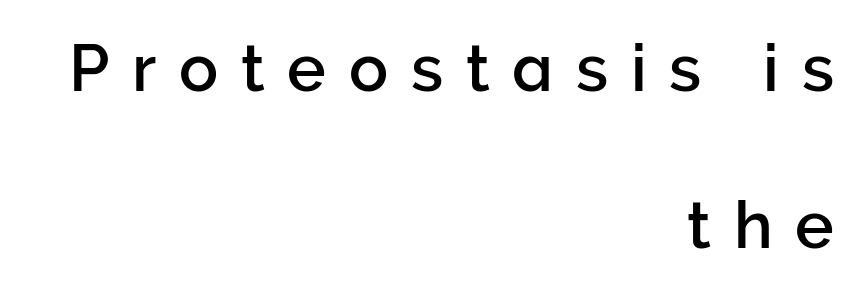
The image shows 65 px sans-serif type, upright; set right-aligned, loose line spacing (2.41x), unusually wide letter spacing (+0.35 em), not underlined; low stroke contrast and a medium x-height.
